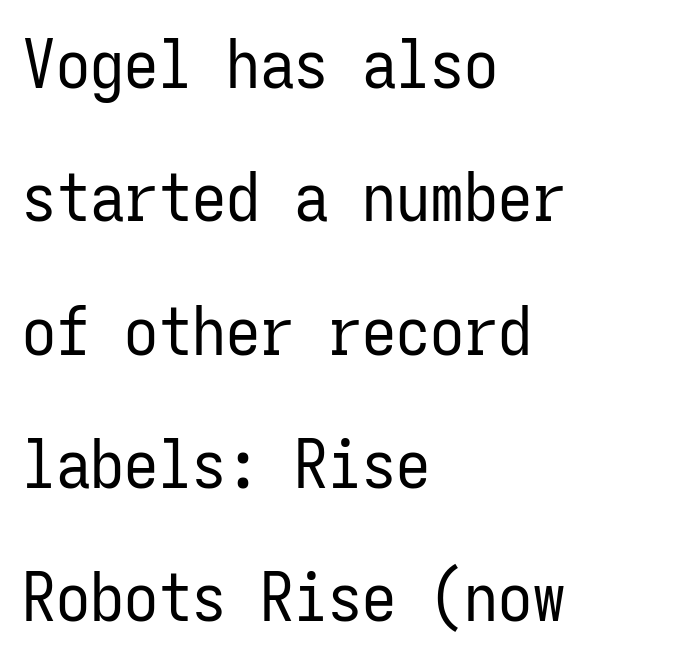
Q: Is the text bold? A: No.
Q: Is the text italic (slanted)? A: No, it is upright.
Q: Is the typeface a serif or a sans-serif typeface? A: Sans-serif.
Q: Is the text underlined? A: No.
Q: How is the paragraph aligned? A: Left-aligned.
Q: Is the spacing between letters normal or unusually wide? A: Normal.
Q: Is the spacing between lines tight, normal or loose? A: Loose.
Q: Width (condensed, normal, or wide)? A: Condensed.
Q: Stroke contrast? A: Low.
Q: x-height? A: Medium.
Q: Monospaced? A: Yes.
